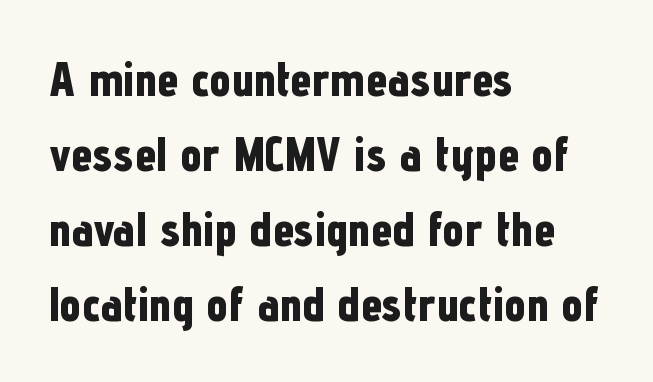
{"serif": "no", "italic": "no", "bold": "yes", "weight": "bold", "width": "condensed", "stroke_contrast": "low", "x_height": "medium", "monospaced": "no", "underline": "no", "align": "left", "line_spacing": "normal", "line_spacing_ratio": 1.56, "letter_spacing": "normal", "letter_spacing_em": 0.0, "glyph_px": 48}
